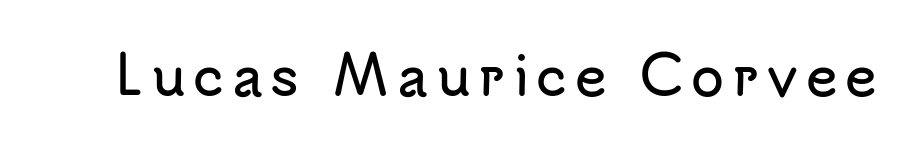
{"serif": "no", "italic": "no", "width": "normal", "stroke_contrast": "low", "x_height": "small", "monospaced": "no", "underline": "no", "glyph_px": 54}
